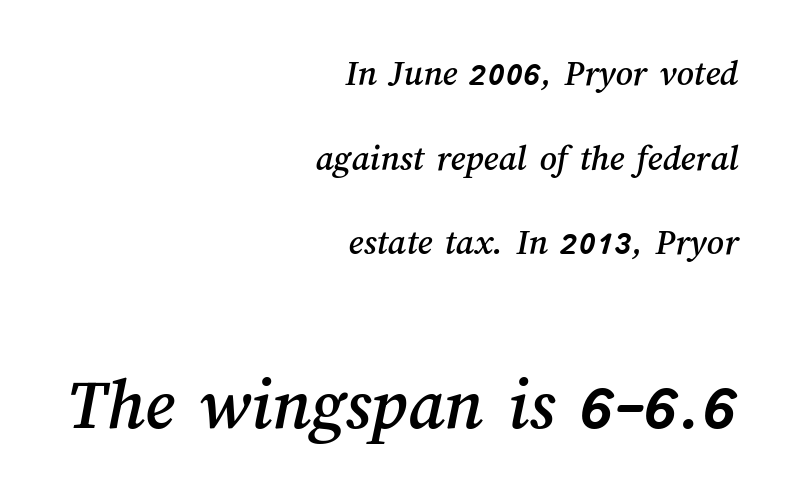
{"width": "normal", "stroke_contrast": "medium", "x_height": "medium", "monospaced": "no", "underline": "no", "align": "right", "line_spacing": "loose", "line_spacing_ratio": 2.29, "letter_spacing": "normal", "letter_spacing_em": 0.0, "larger_block": "second", "size_ratio": 2.0, "glyph_px": 74}
